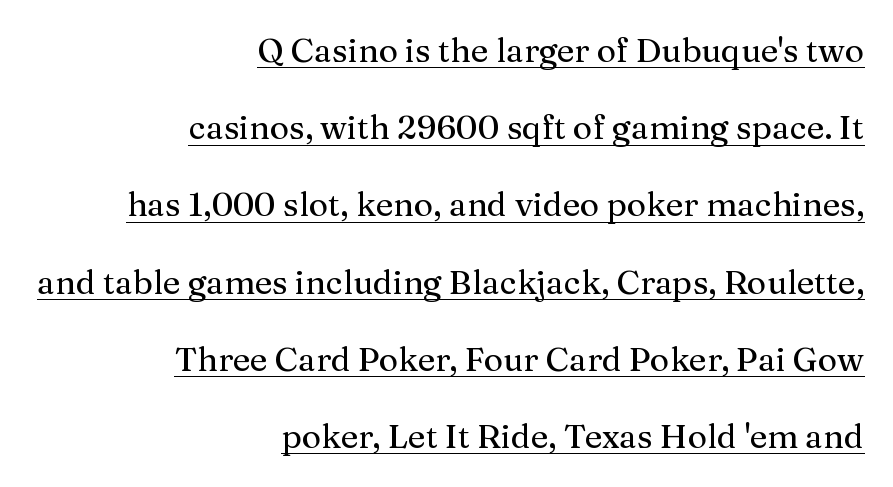
Q: Is the text italic (slanted)? A: No, it is upright.
Q: Is the typeface a serif or a sans-serif typeface? A: Serif.
Q: Is the text underlined? A: Yes.
Q: How is the paragraph aligned? A: Right-aligned.
Q: Is the spacing between letters normal or unusually wide? A: Normal.
Q: Is the spacing between lines tight, normal or loose? A: Loose.
Q: Width (condensed, normal, or wide)? A: Normal.
Q: Stroke contrast? A: Medium.
Q: x-height? A: Medium.
Q: Monospaced? A: No.
